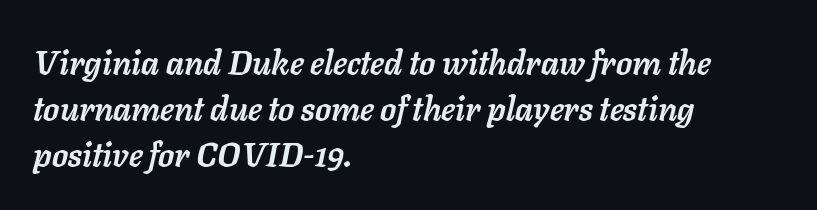
The image shows 33 px semibold type, italic (leaning right); set left-aligned, normal line spacing (1.39x), normal letter spacing, not underlined; low stroke contrast and a medium x-height.
